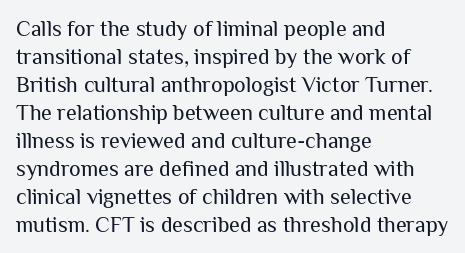
No extra ink here — the face is not bold. Students, observe: this is what conventionally led text looks like. Visually the block forms a straight wall on the left and a jagged coastline on the right. Clear beneath every line of the passage.
